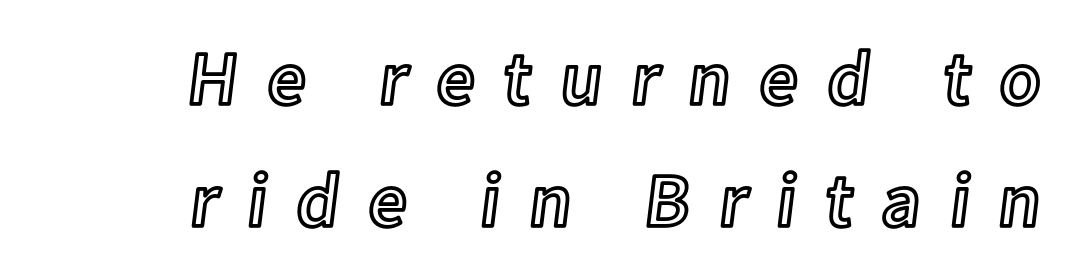
Here the designer chose a conventional face with non-uniform glyph widths. Normally led — the rows are evenly, conventionally spaced. Look at the tracking — it's clearly loosened, letters drifting apart. Clear beneath every line of the passage. Where is the straight margin? On the right.
